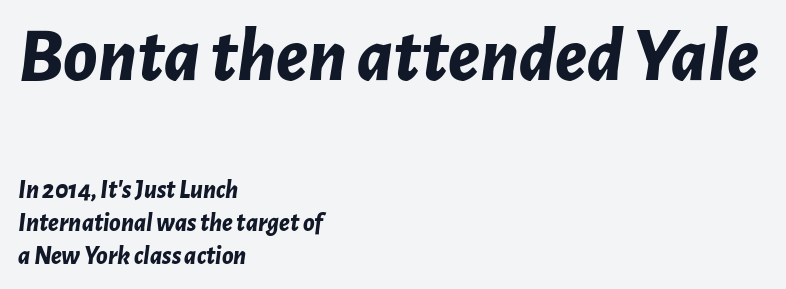
Typesetter's note — upper block bumped up in size, lower block left smaller. When letters slant like this, we call the style italic. I'd describe the lettering as bold — thick and assertive. Standard letterfit; no display-style spreading of the glyphs. These lines are rendered in a variable-pitch font. Short and long lines alike share a common starting point at left.
